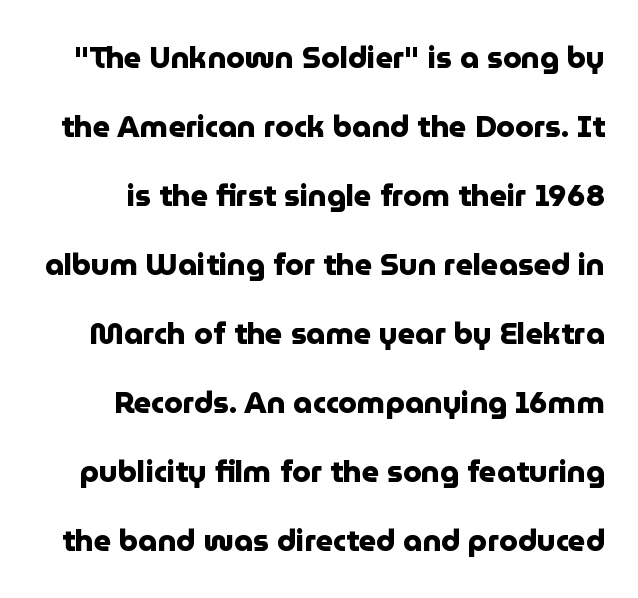
Q: Is the text bold? A: Yes.
Q: Is the text italic (slanted)? A: No, it is upright.
Q: Is the typeface a serif or a sans-serif typeface? A: Sans-serif.
Q: Is the text underlined? A: No.
Q: Is the spacing between letters normal or unusually wide? A: Normal.
Q: Is the spacing between lines tight, normal or loose? A: Loose.
Q: Width (condensed, normal, or wide)? A: Normal.
Q: Stroke contrast? A: Low.
Q: x-height? A: Medium.
Q: Monospaced? A: No.
